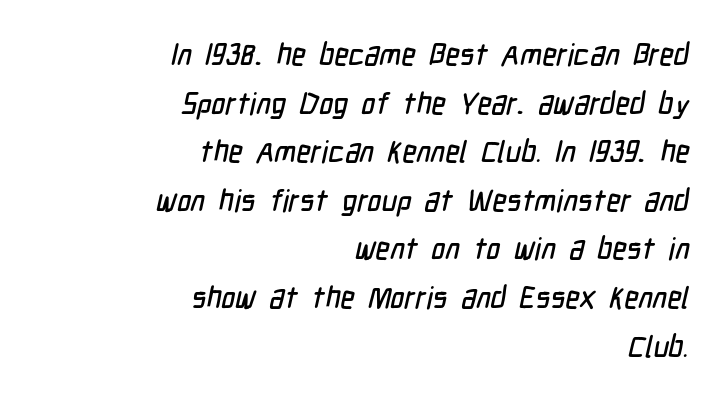
Q: Is the typeface a serif or a sans-serif typeface? A: Sans-serif.
Q: Is the text underlined? A: No.
Q: How is the paragraph aligned? A: Right-aligned.
Q: Is the spacing between letters normal or unusually wide? A: Normal.
Q: Is the spacing between lines tight, normal or loose? A: Normal.
Q: Width (condensed, normal, or wide)? A: Condensed.
Q: Stroke contrast? A: Low.
Q: x-height? A: Medium.
Q: Monospaced? A: No.
